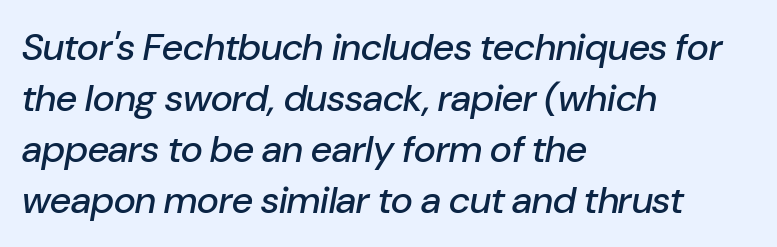
{"italic": "yes", "lean": "right", "slant_degrees": 10, "width": "normal", "stroke_contrast": "low", "x_height": "medium", "monospaced": "no", "underline": "no", "align": "left", "line_spacing": "normal", "line_spacing_ratio": 1.34, "letter_spacing": "normal", "letter_spacing_em": 0.0, "glyph_px": 38}
